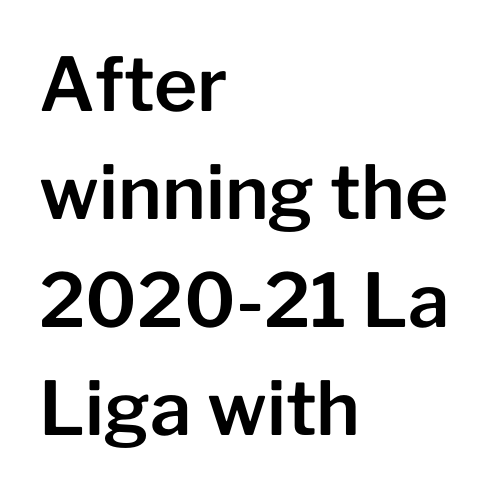
Compared with typical paragraphs, the rows here are spaced about the same. The letters stand straight up with perfectly vertical stems. The letters sit at their default tracking, neither squeezed nor spread. The gap between lines stays unmarked. The designer went with a sans here, leaving each stem footless. The ragged edge is on the right, which tells us the setting is flush left.
